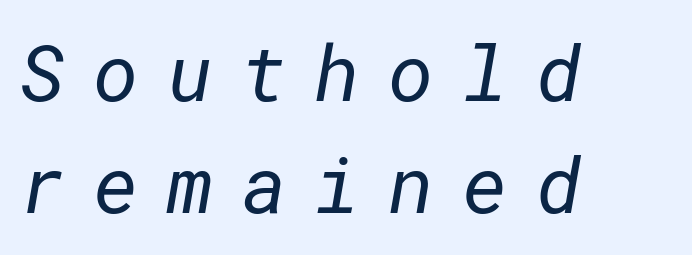
Q: Is the text bold? A: No.
Q: Is the typeface a serif or a sans-serif typeface? A: Sans-serif.
Q: Is the text underlined? A: No.
Q: How is the paragraph aligned? A: Left-aligned.
Q: Is the spacing between letters normal or unusually wide? A: Unusually wide.
Q: Is the spacing between lines tight, normal or loose? A: Normal.
Q: Width (condensed, normal, or wide)? A: Normal.
Q: Stroke contrast? A: Low.
Q: x-height? A: Medium.
